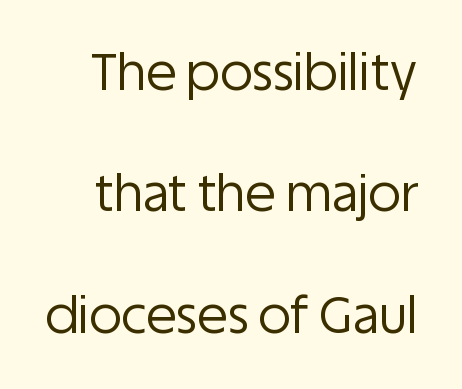
Ink coverage per letter is moderate at most. A typesetter would call this proportional, since set widths differ per character. In terms of leading, this rendering errs on the spacious side. The letters stand upright; this is a roman face. Nobody touched the tracking dial on this one.
